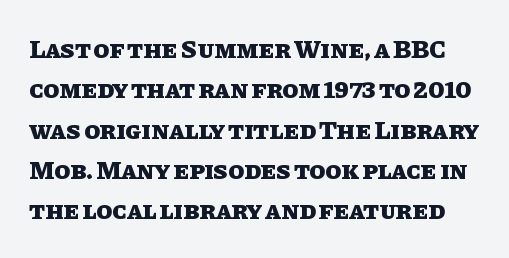
Glyph-to-glyph distance matches everyday printed text. Ordinary non-slanted type is in use. Pretty heavy lettering here — definitely bold. This block has exactly the height ordinary leading produces. Clear beneath every line of the passage.
